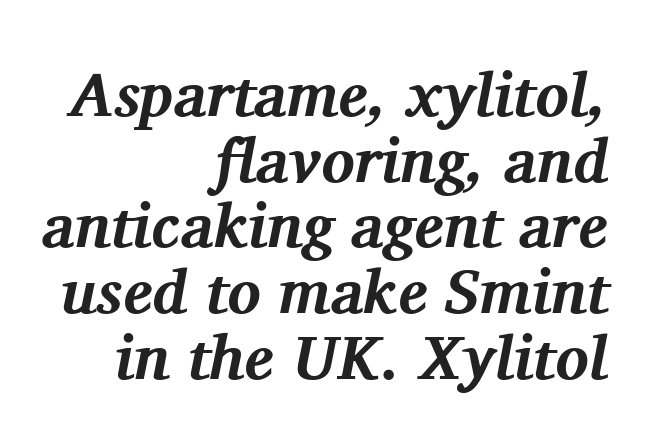
Standard letterfit; no display-style spreading of the glyphs. Each row of text sits above clean, open space. When letters slant like this, we call the style italic. A typesetter would call this leading minimal, almost set solid.
